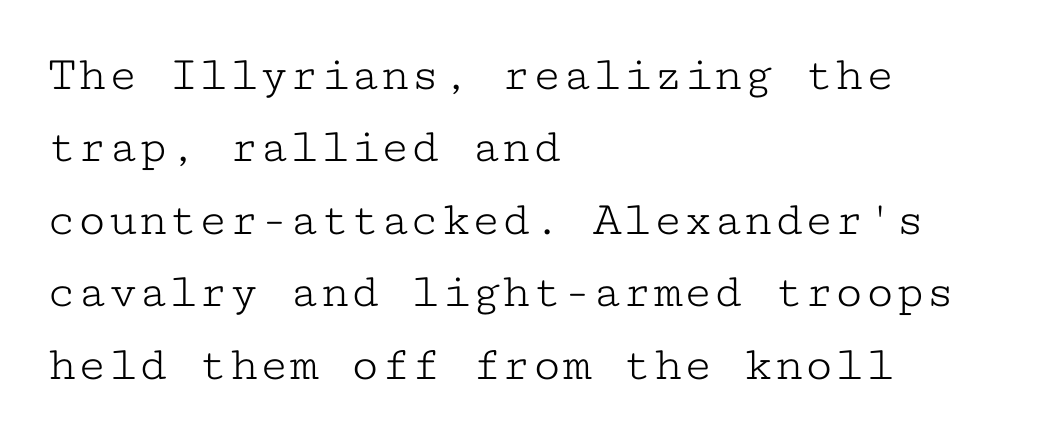
The area under the type is left untouched. It's the straight-up-and-down kind of type. What's the leading like? Ordinary, nothing unusual. Is the type heavy? It reads as light-to-regular instead. To sum up the face: it has serifs.
